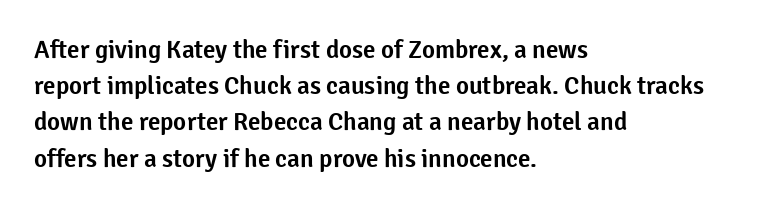
The image shows 25 px text type, upright; set left-aligned, normal line spacing (1.45x), normal letter spacing, not underlined.
